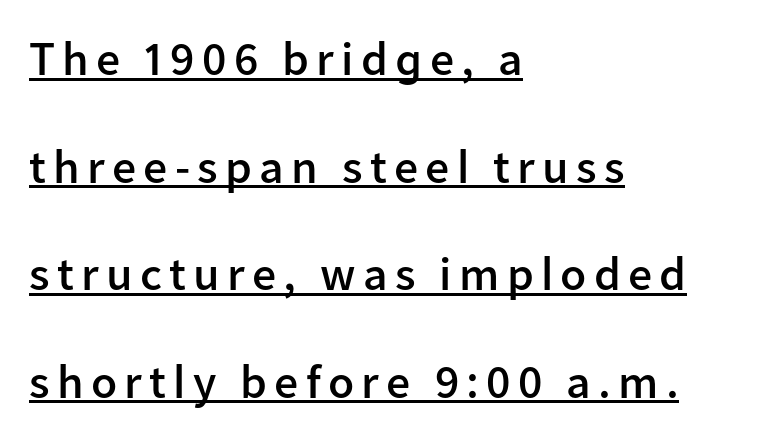
The image shows 48 px semibold sans-serif type, upright; set left-aligned, loose line spacing (2.24x), underlined; low stroke contrast and a medium x-height.
